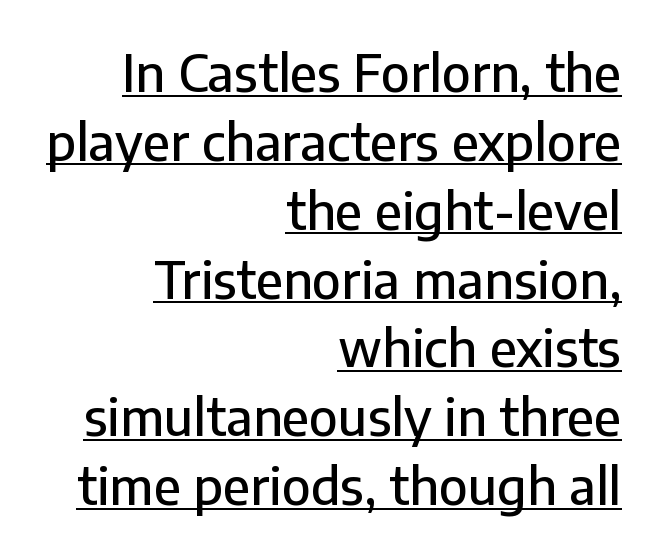
Q: Is the text italic (slanted)? A: No, it is upright.
Q: Is the typeface a serif or a sans-serif typeface? A: Sans-serif.
Q: Is the text underlined? A: Yes.
Q: How is the paragraph aligned? A: Right-aligned.
Q: Is the spacing between letters normal or unusually wide? A: Normal.
Q: Is the spacing between lines tight, normal or loose? A: Normal.
Q: Width (condensed, normal, or wide)? A: Normal.
Q: Stroke contrast? A: Low.
Q: x-height? A: Medium.
Q: Monospaced? A: No.
